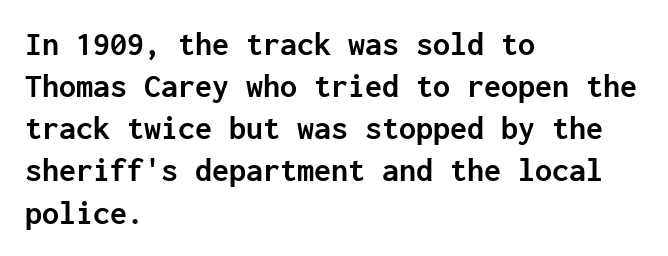
{"serif": "no", "italic": "no", "bold": "yes", "weight": "semibold", "width": "normal", "stroke_contrast": "low", "x_height": "medium", "monospaced": "yes", "underline": "no", "align": "left", "line_spacing_ratio": 1.24, "letter_spacing": "normal", "letter_spacing_em": 0.0, "glyph_px": 34}
